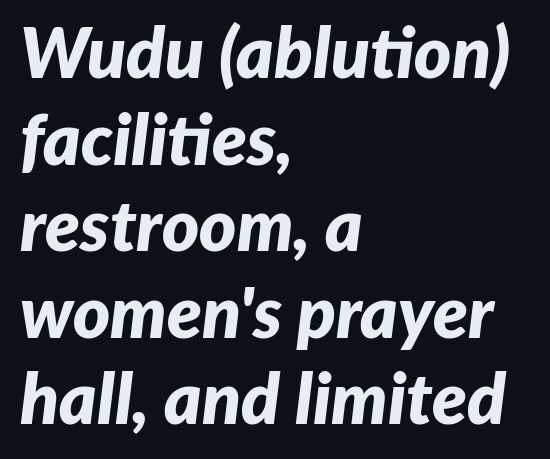
Q: Is the text bold? A: Yes.
Q: Is the text italic (slanted)? A: Yes, it leans right by about 7 degrees.
Q: Is the text underlined? A: No.
Q: How is the paragraph aligned? A: Left-aligned.
Q: Is the spacing between letters normal or unusually wide? A: Normal.
Q: Width (condensed, normal, or wide)? A: Normal.
Q: Stroke contrast? A: Low.
Q: x-height? A: Medium.
Q: Monospaced? A: No.
